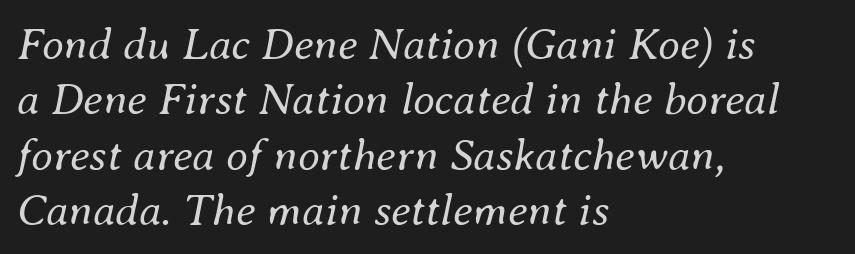
The image shows 45 px regular-weight type, italic (leaning right); set left-aligned, line spacing 1.23x, normal letter spacing, not underlined; medium stroke contrast and a small x-height.
